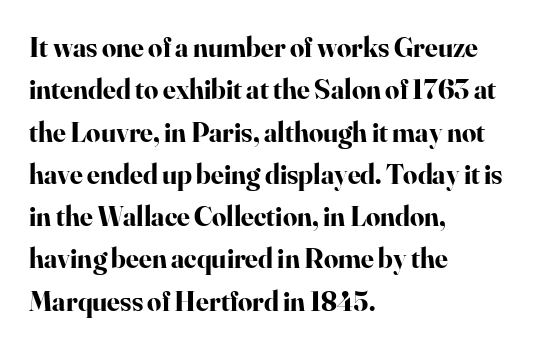
{"serif": "yes", "italic": "no", "bold": "yes", "weight": "bold", "width": "normal", "stroke_contrast": "high", "x_height": "small", "monospaced": "no", "underline": "no", "align": "left", "line_spacing": "normal", "line_spacing_ratio": 1.51, "letter_spacing": "normal", "letter_spacing_em": 0.0, "glyph_px": 28}
